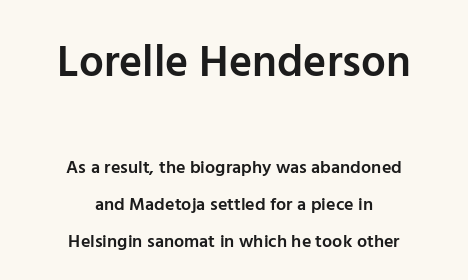
The image shows 44 px semibold sans-serif type, upright; set centered, loose line spacing (2.06x), normal letter spacing, not underlined; the first (top) block is 2.44x larger; low stroke contrast and a medium x-height.
